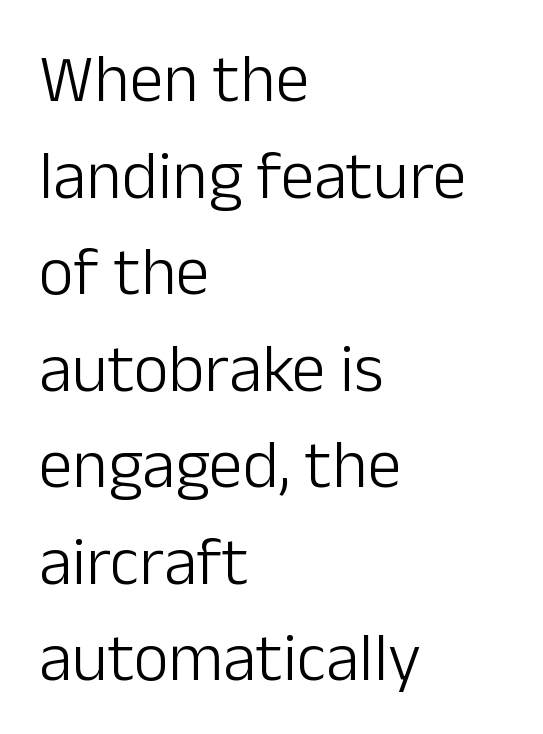
Q: Is the text bold? A: No.
Q: Is the text italic (slanted)? A: No, it is upright.
Q: Is the typeface a serif or a sans-serif typeface? A: Sans-serif.
Q: Is the text underlined? A: No.
Q: How is the paragraph aligned? A: Left-aligned.
Q: Is the spacing between letters normal or unusually wide? A: Normal.
Q: Is the spacing between lines tight, normal or loose? A: Normal.
Q: Width (condensed, normal, or wide)? A: Normal.
Q: Stroke contrast? A: Low.
Q: x-height? A: Medium.
Q: Monospaced? A: No.
